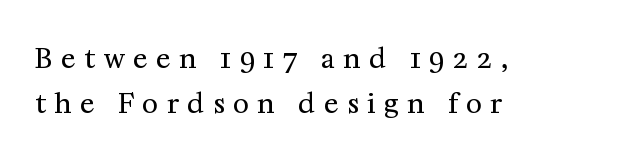
Q: Is the text bold? A: No.
Q: Is the text italic (slanted)? A: No, it is upright.
Q: Is the text underlined? A: No.
Q: How is the paragraph aligned? A: Left-aligned.
Q: Is the spacing between letters normal or unusually wide? A: Unusually wide.
Q: Is the spacing between lines tight, normal or loose? A: Normal.
